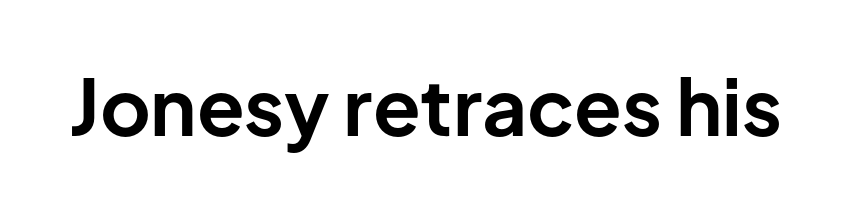
If you drew a line through each stem, it would be perfectly vertical. The line texture is even and compact thanks to regular tracking. Every letter is thick-stroked: bold, no question. Classification — sans serif.
